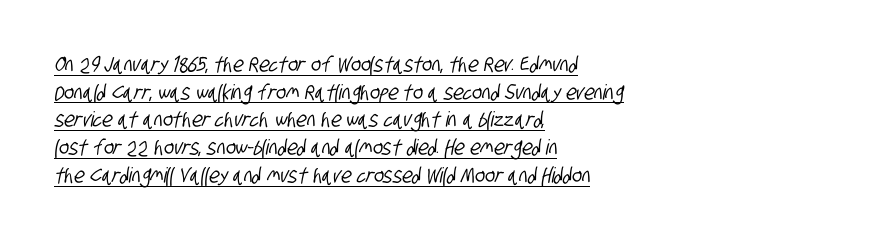
The image shows 21 px text type; set left-aligned, normal line spacing (1.32x), normal letter spacing, underlined.
